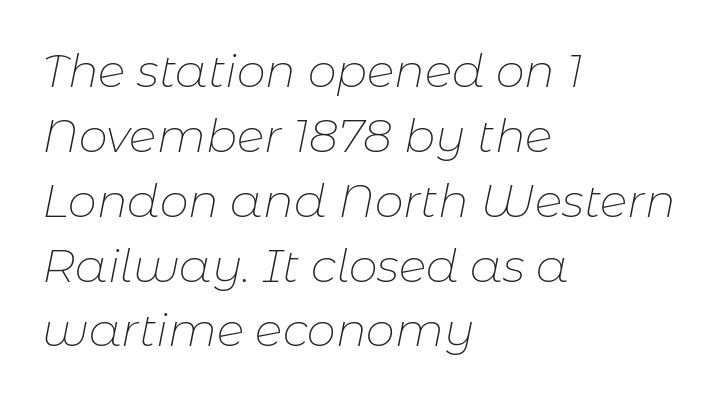
The image shows 46 px thin type, italic (leaning right); set left-aligned, normal line spacing (1.41x), normal letter spacing, not underlined; low stroke contrast and a medium x-height.
